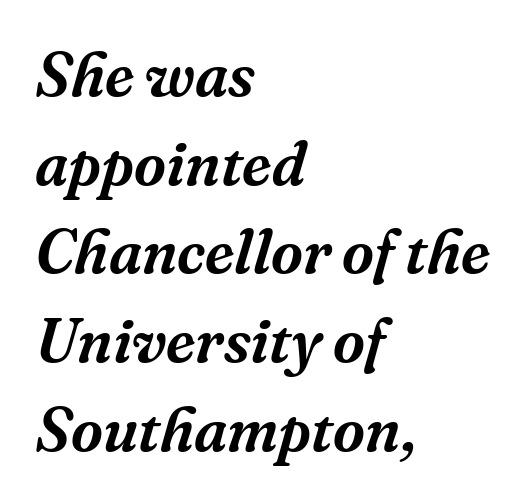
Q: Is the text italic (slanted)? A: Yes, it leans right by about 16 degrees.
Q: Is the typeface a serif or a sans-serif typeface? A: Serif.
Q: Is the text underlined? A: No.
Q: How is the paragraph aligned? A: Left-aligned.
Q: Is the spacing between letters normal or unusually wide? A: Normal.
Q: Is the spacing between lines tight, normal or loose? A: Normal.
Q: Width (condensed, normal, or wide)? A: Normal.
Q: Stroke contrast? A: Medium.
Q: x-height? A: Medium.
Q: Monospaced? A: No.
